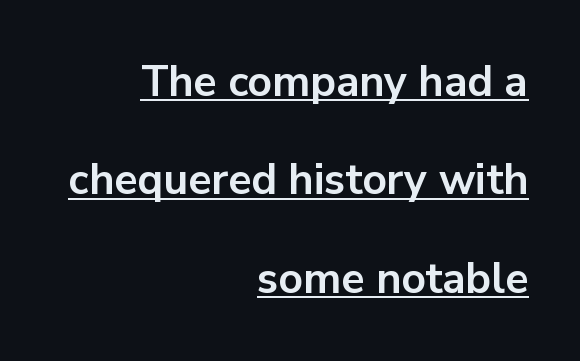
The image shows 43 px bold sans-serif type, upright; set right-aligned, loose line spacing (2.29x), normal letter spacing, underlined; low stroke contrast and a medium x-height.
